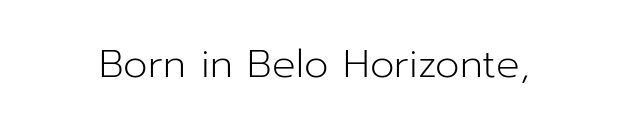
{"serif": "no", "italic": "no", "bold": "no", "weight": "light", "width": "normal", "stroke_contrast": "low", "x_height": "medium", "monospaced": "no", "underline": "no", "letter_spacing": "normal", "letter_spacing_em": 0.0, "glyph_px": 39}
